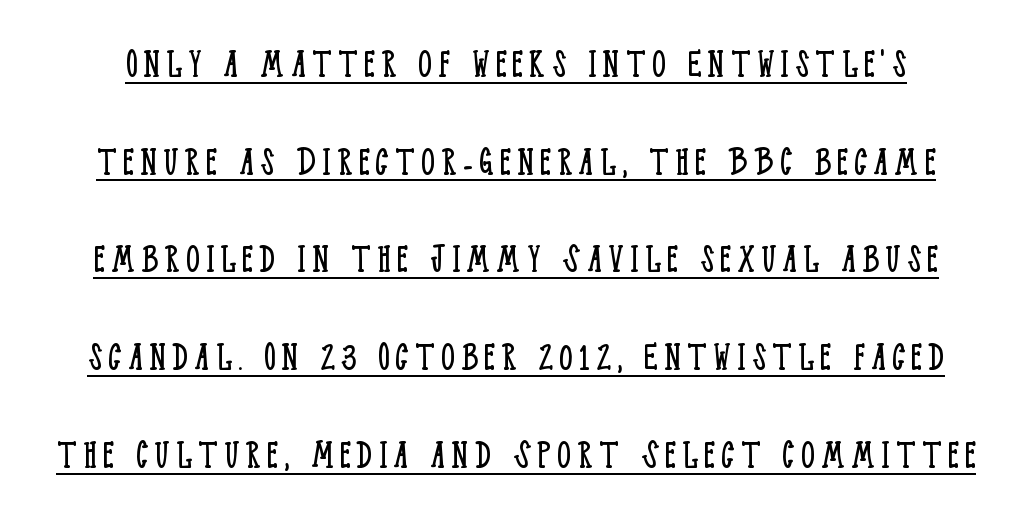
The image shows 44 px light, condensed serif type, upright; set loose line spacing (2.22x), underlined; low stroke contrast and a large x-height.
